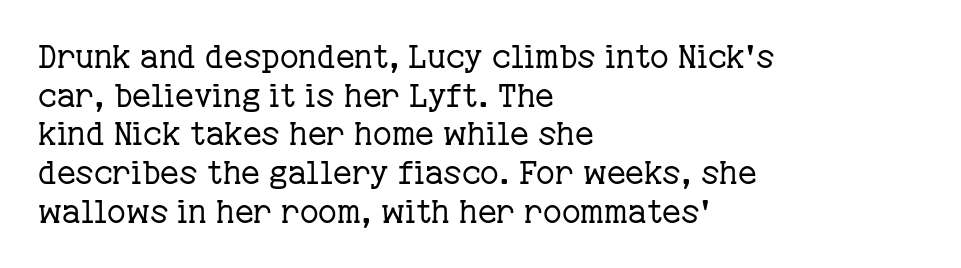
Q: Is the text bold? A: No.
Q: Is the text italic (slanted)? A: No, it is upright.
Q: Is the typeface a serif or a sans-serif typeface? A: Serif.
Q: Is the text underlined? A: No.
Q: How is the paragraph aligned? A: Left-aligned.
Q: Is the spacing between letters normal or unusually wide? A: Normal.
Q: Width (condensed, normal, or wide)? A: Normal.
Q: Stroke contrast? A: Low.
Q: x-height? A: Medium.
Q: Monospaced? A: No.
